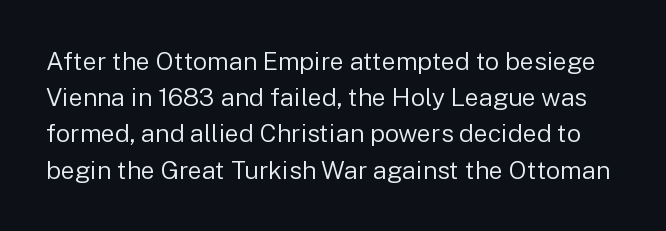
The image shows 25 px text type, upright; set normal line spacing (1.45x), normal letter spacing, not underlined.
